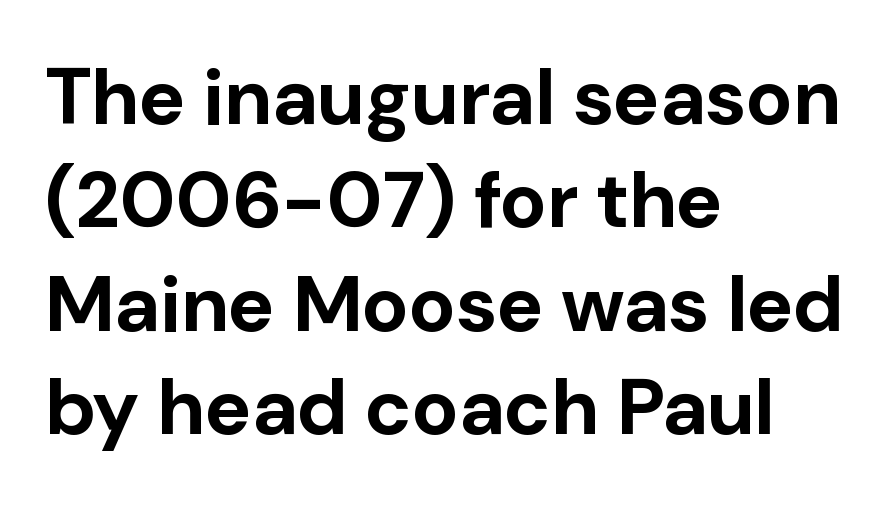
Posture: vertical. The rendering keeps characters at their native spacing. Descenders are the only things crossing below the line. Stroke terminals: plain, sans-serif. The typesetting leans heavy: a genuine bold. Students, observe: this is what conventionally led text looks like.
